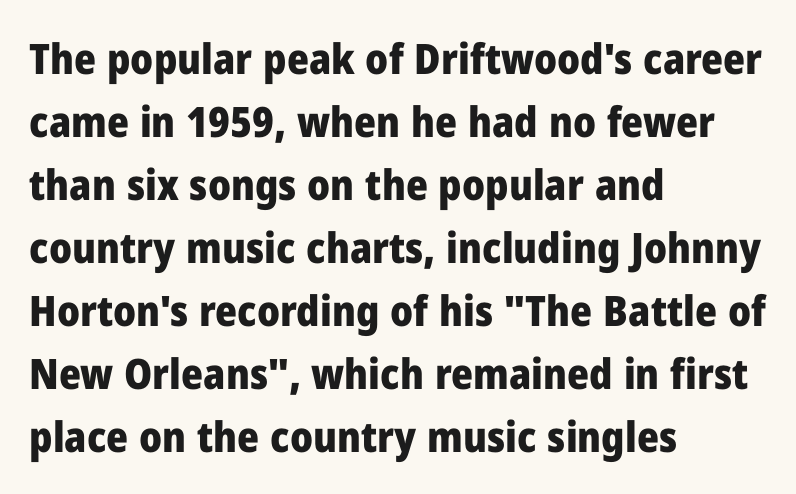
The specimen reads as upright at a glance. In terms of letterform style, serifs are entirely absent. The space between consecutive lines is moderate. In CSS terms this would be text-align: left. Has an underline been added? It has not.
